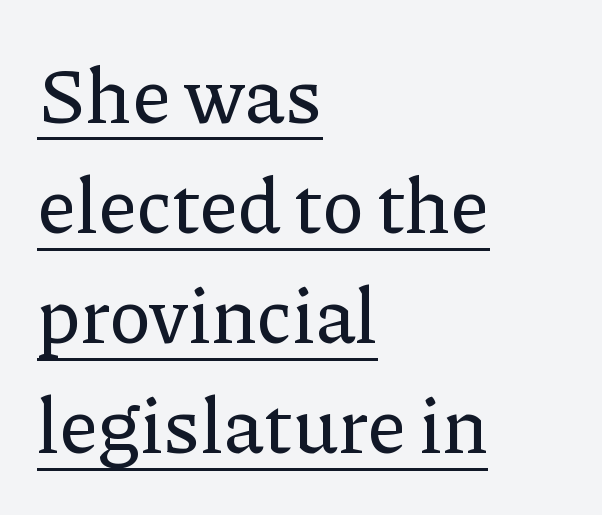
The image shows 77 px serif type, upright; set left-aligned, normal line spacing (1.43x), normal letter spacing, underlined; low stroke contrast and a medium x-height.
